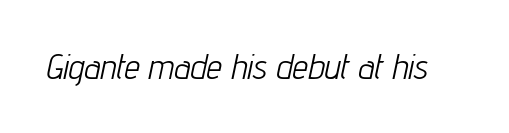
{"italic": "yes", "lean": "right", "slant_degrees": 12, "bold": "no", "weight": "light", "width": "condensed", "stroke_contrast": "low", "x_height": "medium", "monospaced": "no", "underline": "no", "letter_spacing": "normal", "letter_spacing_em": 0.0, "glyph_px": 35}
